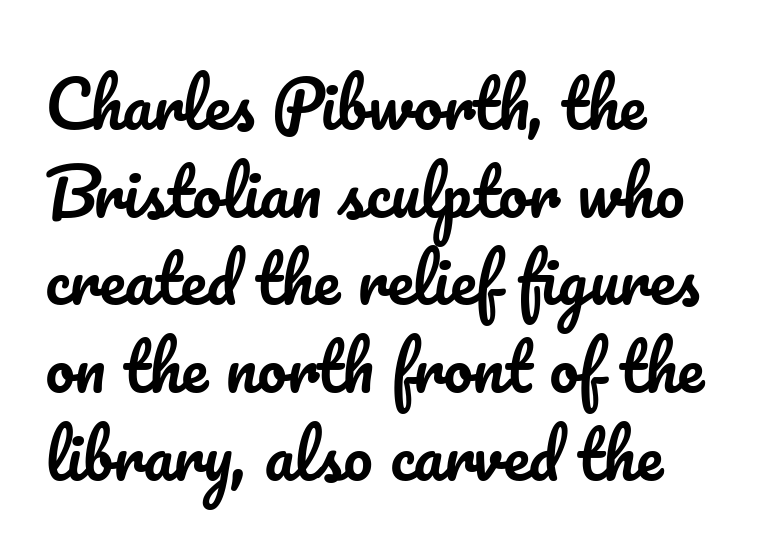
Q: Is the text italic (slanted)? A: Yes.
Q: Is the text underlined? A: No.
Q: How is the paragraph aligned? A: Left-aligned.
Q: Is the spacing between letters normal or unusually wide? A: Normal.
Q: Is the spacing between lines tight, normal or loose? A: Normal.
Q: Width (condensed, normal, or wide)? A: Normal.
Q: Stroke contrast? A: Low.
Q: x-height? A: Small.
Q: Monospaced? A: No.
